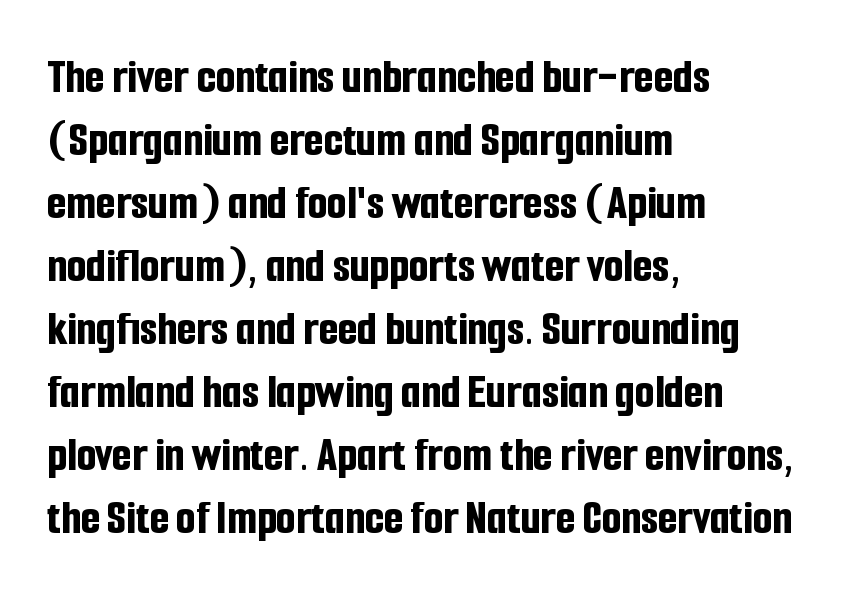
The image shows 50 px bold, condensed sans-serif type, upright; set left-aligned, normal line spacing (1.26x), normal letter spacing, not underlined; low stroke contrast and a medium x-height.
